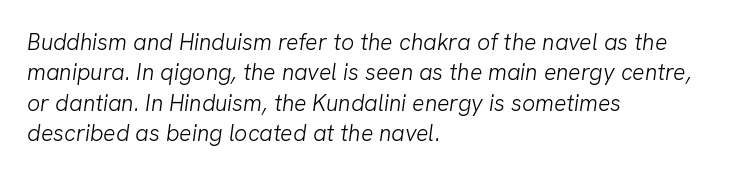
Q: Is the text bold? A: No.
Q: Is the text underlined? A: No.
Q: How is the paragraph aligned? A: Left-aligned.
Q: Is the spacing between letters normal or unusually wide? A: Normal.
Q: Is the spacing between lines tight, normal or loose? A: Normal.
